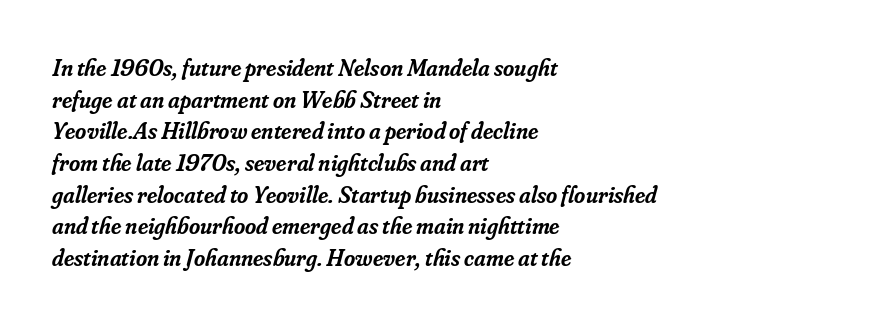
The image shows 24 px text type, italic (leaning right); set left-aligned, normal line spacing (1.32x), normal letter spacing, not underlined.
